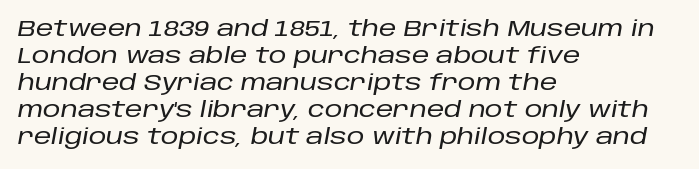
The image shows 22 px text type, italic (leaning right); set left-aligned, line spacing 1.23x, normal letter spacing, not underlined.
